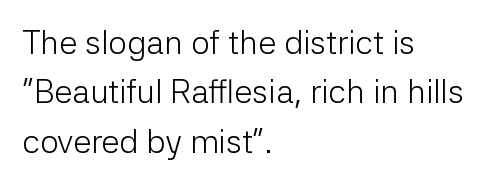
The image shows 33 px light sans-serif type, upright; set left-aligned, normal line spacing (1.5x), normal letter spacing, not underlined; low stroke contrast and a medium x-height.
